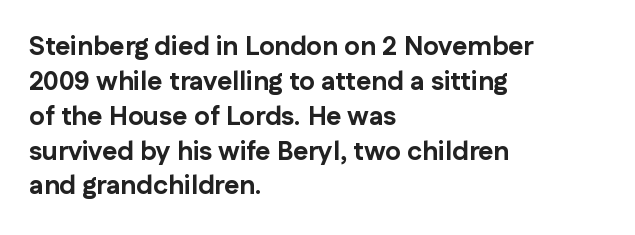
Q: Is the text bold? A: Yes.
Q: Is the text italic (slanted)? A: No, it is upright.
Q: Is the text underlined? A: No.
Q: How is the paragraph aligned? A: Left-aligned.
Q: Is the spacing between letters normal or unusually wide? A: Normal.
Q: Is the spacing between lines tight, normal or loose? A: Normal.
